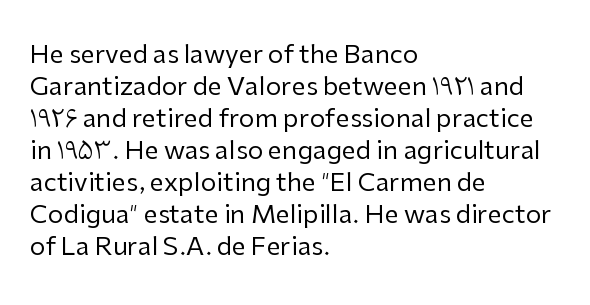
{"italic": "no", "bold": "no", "underline": "no", "align": "left", "line_spacing": "normal", "line_spacing_ratio": 1.28, "letter_spacing": "normal", "letter_spacing_em": 0.0, "glyph_px": 25}
